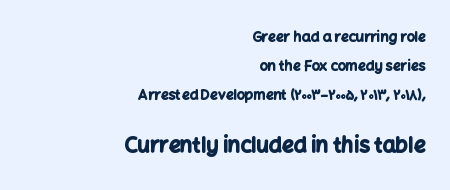
{"italic": "no", "bold": "yes", "underline": "no", "align": "right", "line_spacing": "loose", "line_spacing_ratio": 2.06, "letter_spacing": "normal", "letter_spacing_em": 0.0, "larger_block": "second", "size_ratio": 1.5, "glyph_px": 21}
